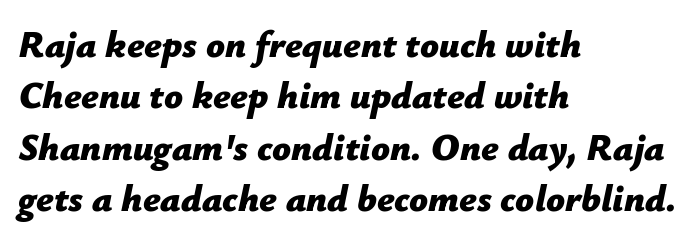
{"italic": "yes", "lean": "right", "slant_degrees": 12, "bold": "yes", "weight": "bold", "width": "normal", "stroke_contrast": "low", "x_height": "medium", "monospaced": "no", "underline": "no", "align": "left", "line_spacing": "normal", "line_spacing_ratio": 1.39, "letter_spacing": "normal", "letter_spacing_em": 0.0, "glyph_px": 37}
